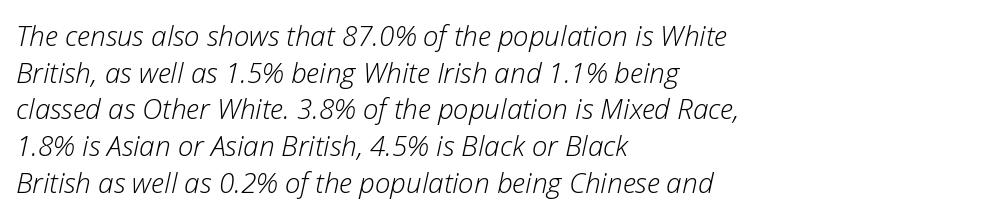
The paragraph shown leans on its left margin. Descender tails drop into unmarked territory. The letters advance in unequal steps, a hallmark of proportional type. Horizontal bands of white between lines are of average thickness. Weight: not bold — regular or lighter. The rendering applies a slant to the glyphs.
